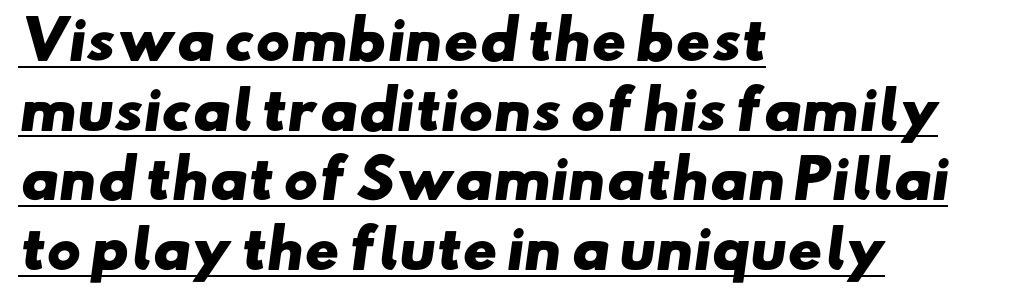
Compared with typical paragraphs, the rows here are spaced about the same. Underline: present. What kind of face is this? One without serifs — a sans. This rendering leaves character spacing at its baseline value. Typeset ragged right — the left edge is the straight one.
